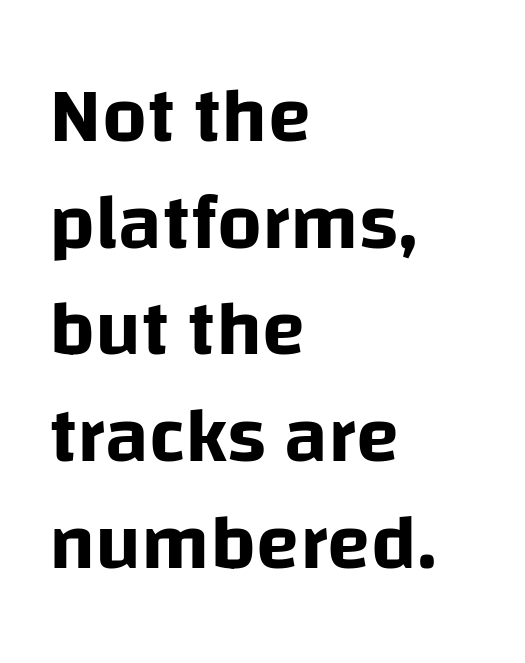
Is there any slant? The stems are plumb. Leading: standard. The line texture is even and compact thanks to regular tracking. Letters rest on an invisible, unmarked baseline. Letterform terminals end flat and unadorned throughout the passage.
